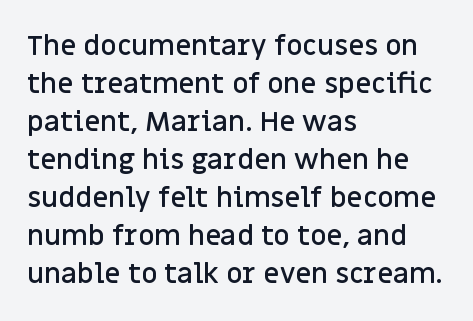
Q: Is the text bold? A: Semi-bold.
Q: Is the text italic (slanted)? A: No, it is upright.
Q: Is the typeface a serif or a sans-serif typeface? A: Sans-serif.
Q: Is the text underlined? A: No.
Q: How is the paragraph aligned? A: Left-aligned.
Q: Is the spacing between letters normal or unusually wide? A: Normal.
Q: Is the spacing between lines tight, normal or loose? A: Normal.
Q: Width (condensed, normal, or wide)? A: Normal.
Q: Stroke contrast? A: Low.
Q: x-height? A: Large.
Q: Monospaced? A: No.
